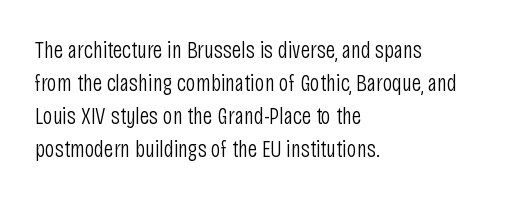
Q: Is the text bold? A: No.
Q: Is the text italic (slanted)? A: No, it is upright.
Q: Is the text underlined? A: No.
Q: How is the paragraph aligned? A: Left-aligned.
Q: Is the spacing between letters normal or unusually wide? A: Normal.
Q: Is the spacing between lines tight, normal or loose? A: Normal.
